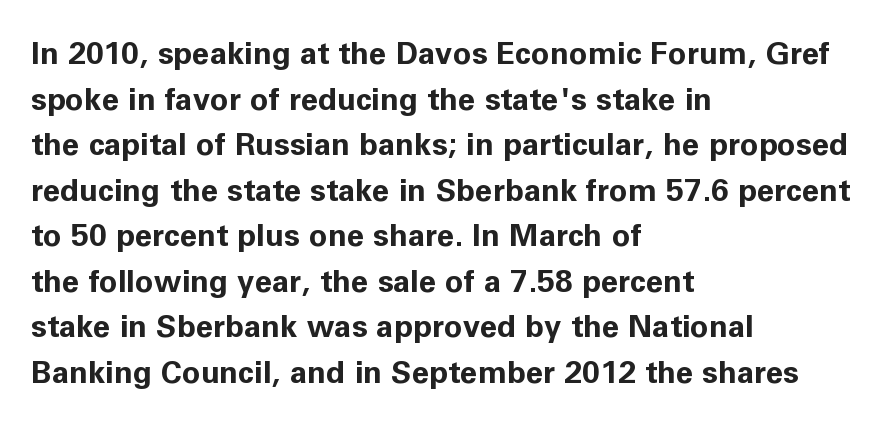
The font family rendered here belongs to the sans-serif group. The tracking reads as untouched default to a designer's eye. The specimen reads as upright at a glance. A normal amount of white space separates one row of letters from the next. The baseline area is clear. The lines are quadded left.
